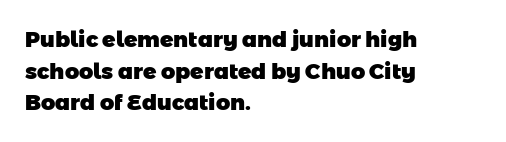
Its strokes are broad and dark, the hallmark of bold type. Honestly, the letter spacing is just normal — you wouldn't notice it. The string is rendered with underlining switched off. A normal amount of white space separates one row of letters from the next. Notice how the passage keeps a crisp vertical edge on the left only.
